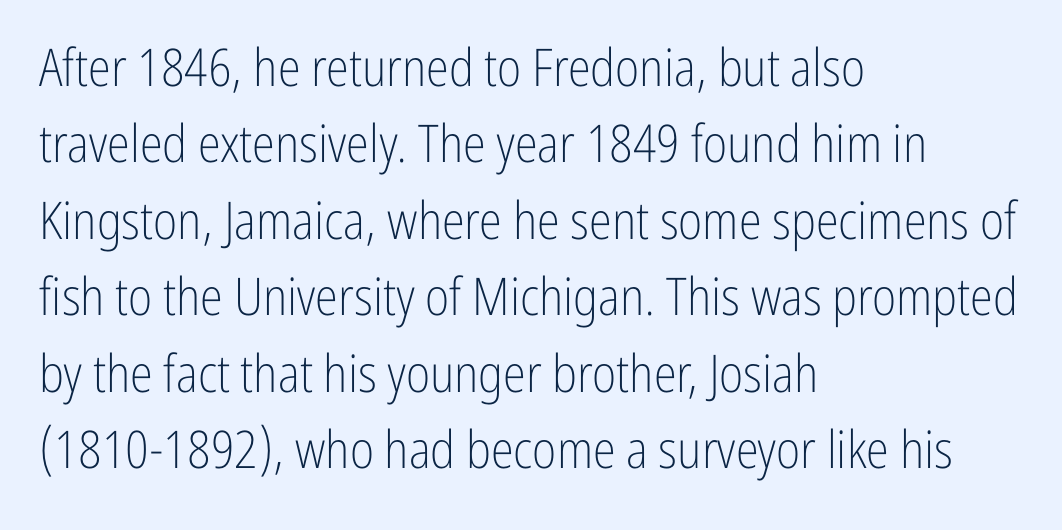
The image shows 52 px light, condensed sans-serif type, upright; set left-aligned, normal line spacing (1.47x), normal letter spacing, not underlined; low stroke contrast and a medium x-height.
